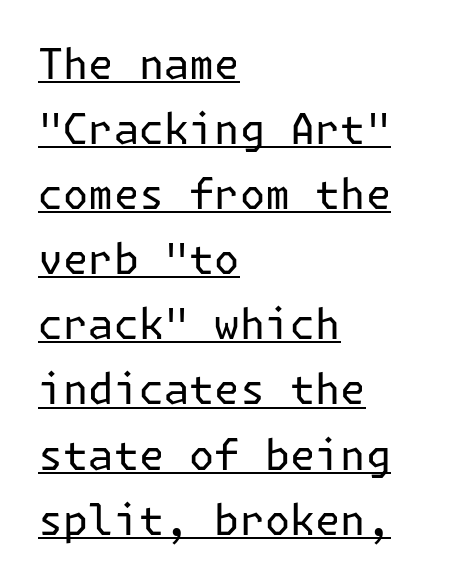
The image shows 42 px regular-weight sans-serif type, upright; set left-aligned, normal line spacing (1.55x), normal letter spacing, underlined; low stroke contrast and a medium x-height.
